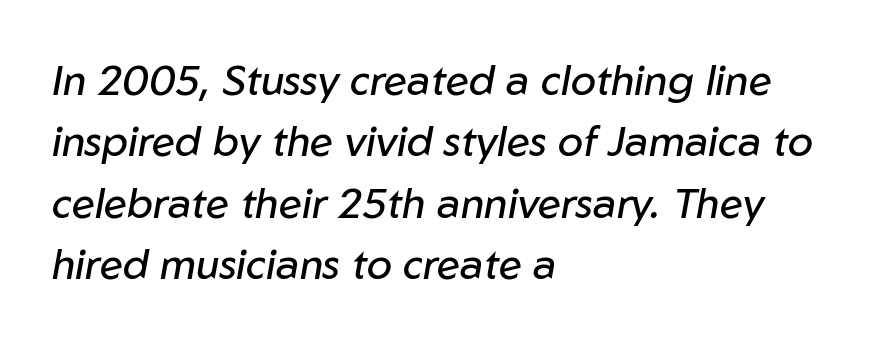
Q: Is the text bold? A: No.
Q: Is the text italic (slanted)? A: Yes, it leans right by about 10 degrees.
Q: Is the text underlined? A: No.
Q: How is the paragraph aligned? A: Left-aligned.
Q: Is the spacing between letters normal or unusually wide? A: Normal.
Q: Is the spacing between lines tight, normal or loose? A: Normal.
Q: Width (condensed, normal, or wide)? A: Normal.
Q: Stroke contrast? A: Low.
Q: x-height? A: Medium.
Q: Monospaced? A: No.
